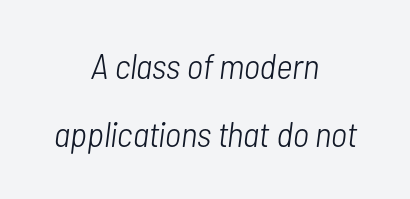
{"italic": "yes", "lean": "right", "slant_degrees": 7, "bold": "no", "weight": "light", "width": "condensed", "stroke_contrast": "low", "x_height": "medium", "monospaced": "no", "underline": "no", "align": "center", "line_spacing_ratio": 1.89, "letter_spacing": "normal", "letter_spacing_em": 0.0, "glyph_px": 36}
